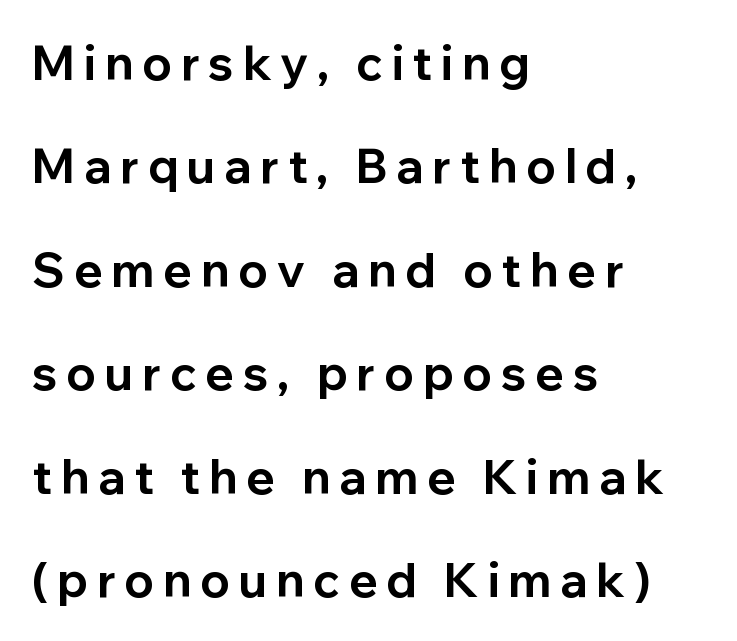
{"serif": "no", "italic": "no", "bold": "yes", "weight": "bold", "width": "normal", "stroke_contrast": "low", "x_height": "medium", "monospaced": "no", "underline": "no", "align": "left", "line_spacing": "loose", "line_spacing_ratio": 2.2, "glyph_px": 47}
